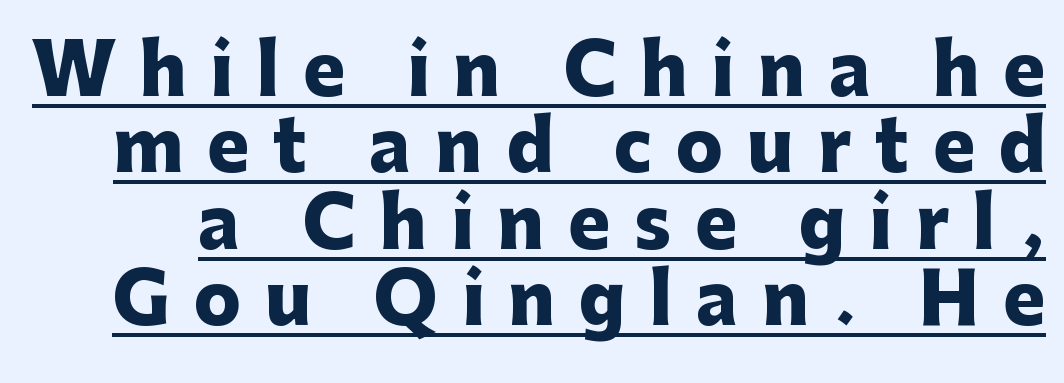
Compared with undecorated copy, this sample adds a rule below the words. Strokes here are thick enough to call this a true bold. Line spacing here is tight. Proportional: the letters do not fall into vertical columns. Caption: expanded tracking, letters set apart. You can tell it's not italic because the verticals are truly vertical.
